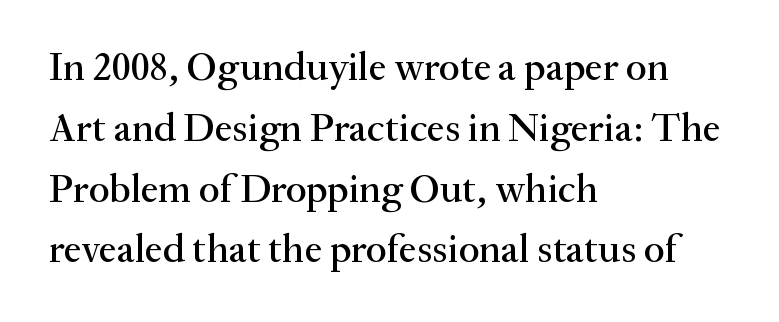
{"serif": "yes", "italic": "no", "width": "normal", "stroke_contrast": "medium", "x_height": "small", "monospaced": "no", "underline": "no", "align": "left", "line_spacing": "normal", "line_spacing_ratio": 1.52, "letter_spacing": "normal", "letter_spacing_em": 0.0, "glyph_px": 40}
